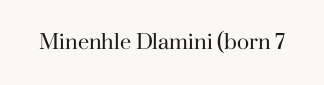
The image shows 20 px text type, upright; set normal letter spacing, not underlined.
